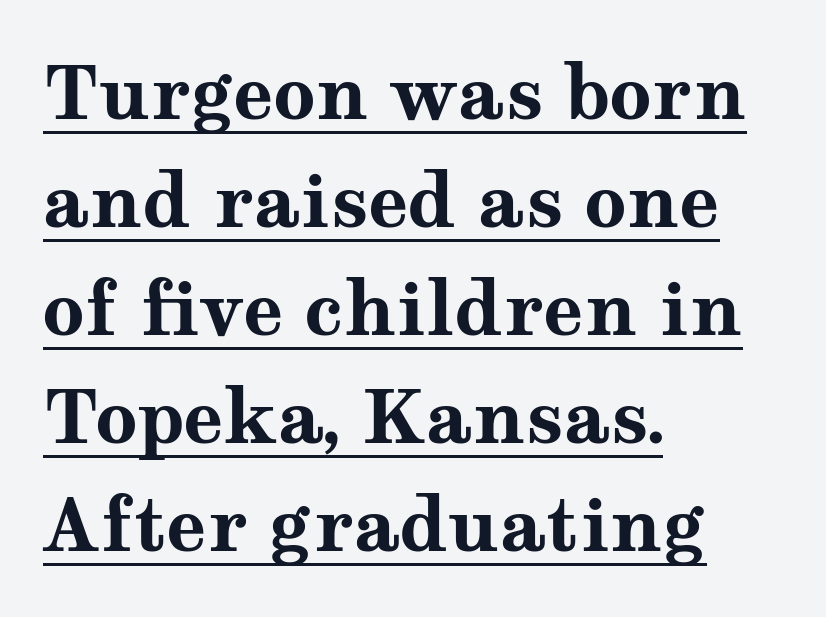
{"serif": "yes", "italic": "no", "bold": "yes", "weight": "bold", "width": "wide", "stroke_contrast": "medium", "x_height": "medium", "monospaced": "no", "underline": "yes", "align": "left", "line_spacing": "normal", "line_spacing_ratio": 1.46, "letter_spacing": "normal", "letter_spacing_em": 0.0, "glyph_px": 74}
